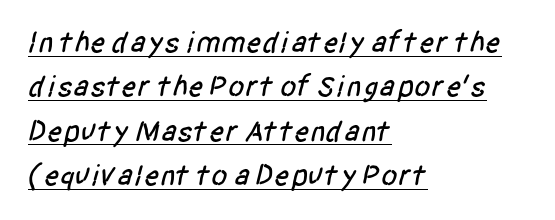
{"serif": "no", "width": "condensed", "stroke_contrast": "low", "x_height": "large", "monospaced": "no", "underline": "yes", "align": "left", "line_spacing": "normal", "line_spacing_ratio": 1.48, "letter_spacing": "normal", "letter_spacing_em": 0.0, "glyph_px": 30}
